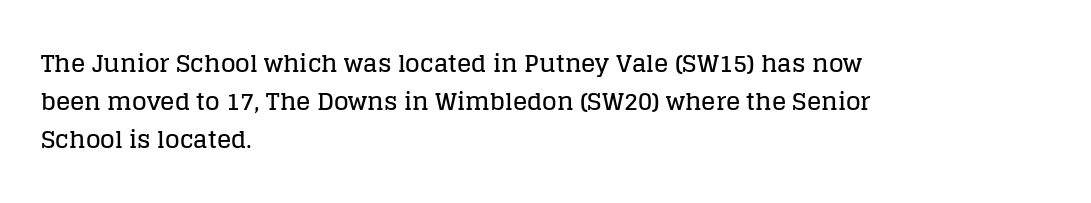
Q: Is the text italic (slanted)? A: No, it is upright.
Q: Is the text underlined? A: No.
Q: How is the paragraph aligned? A: Left-aligned.
Q: Is the spacing between letters normal or unusually wide? A: Normal.
Q: Is the spacing between lines tight, normal or loose? A: Normal.
